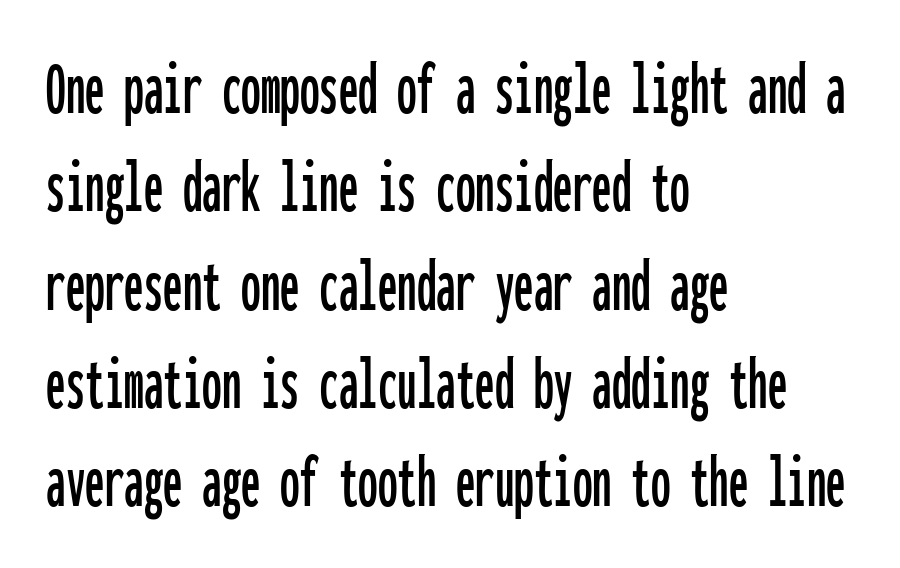
Q: Is the text italic (slanted)? A: No, it is upright.
Q: Is the typeface a serif or a sans-serif typeface? A: Sans-serif.
Q: Is the text underlined? A: No.
Q: How is the paragraph aligned? A: Left-aligned.
Q: Is the spacing between letters normal or unusually wide? A: Normal.
Q: Is the spacing between lines tight, normal or loose? A: Normal.
Q: Width (condensed, normal, or wide)? A: Condensed.
Q: Stroke contrast? A: Low.
Q: x-height? A: Medium.
Q: Monospaced? A: Yes.
